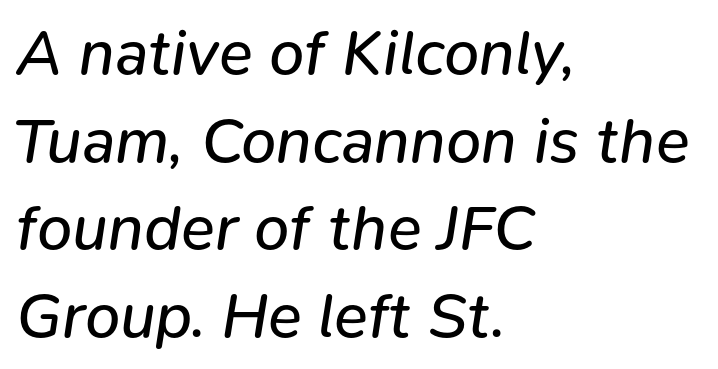
The image shows 63 px regular-weight type, italic (leaning right); set left-aligned, normal line spacing (1.39x), normal letter spacing, not underlined; low stroke contrast and a medium x-height.
